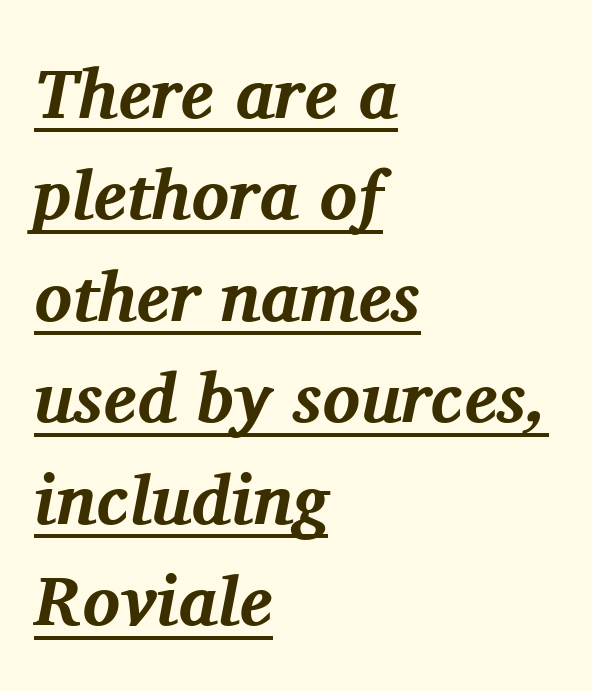
Q: Is the text bold? A: Yes.
Q: Is the text italic (slanted)? A: Yes, it leans right by about 11 degrees.
Q: Is the typeface a serif or a sans-serif typeface? A: Serif.
Q: Is the text underlined? A: Yes.
Q: How is the paragraph aligned? A: Left-aligned.
Q: Is the spacing between letters normal or unusually wide? A: Normal.
Q: Is the spacing between lines tight, normal or loose? A: Normal.
Q: Width (condensed, normal, or wide)? A: Normal.
Q: Stroke contrast? A: Medium.
Q: x-height? A: Medium.
Q: Monospaced? A: No.
